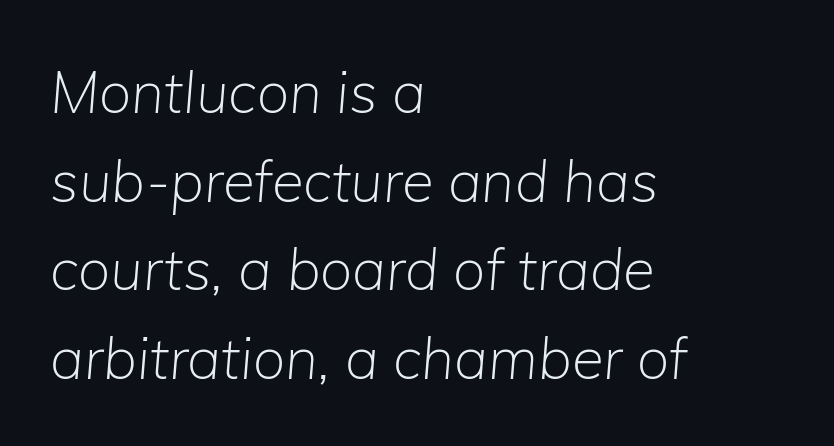
Nothing heavy about these letters — not bold at all. Characters follow at the spacing the type designer built in. Character widths vary here, with narrow letters taking less room than wide ones. The passage shown is not underscored anywhere. These lines stack with their left ends in a neat column.
